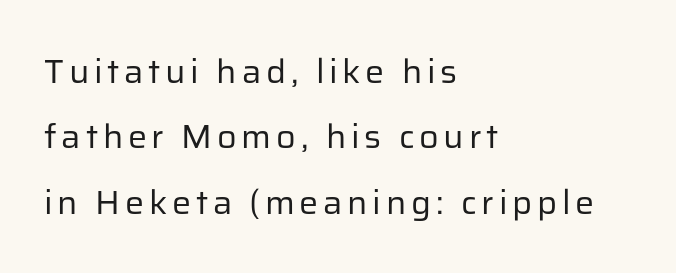
The image shows 34 px regular-weight sans-serif type, upright; set left-aligned, loose line spacing (1.92x), not underlined; low stroke contrast and a medium x-height.
